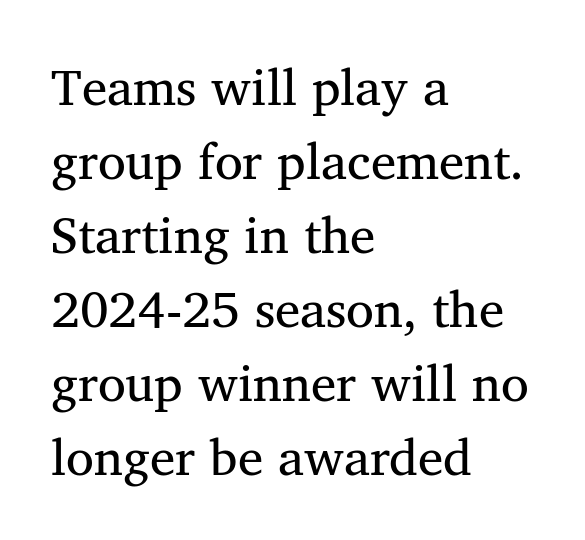
Vertical stems look standard width or narrower in stroke. Check the space under the baseline: it is left empty. Horizontally, the lines are justified to the leading edge only. Varying glyph widths throughout — classic text-font behaviour. Tracking value appears to be zero — textbook default spacing. Vertically, the passage feels balanced, rows spaced as you'd expect.
